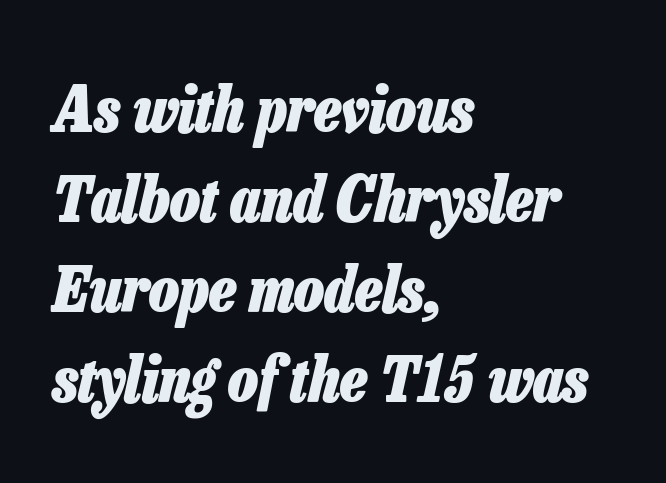
The image shows 63 px heavy, condensed type, italic (leaning right); set left-aligned, normal line spacing (1.43x), normal letter spacing, not underlined; low stroke contrast and a medium x-height.
